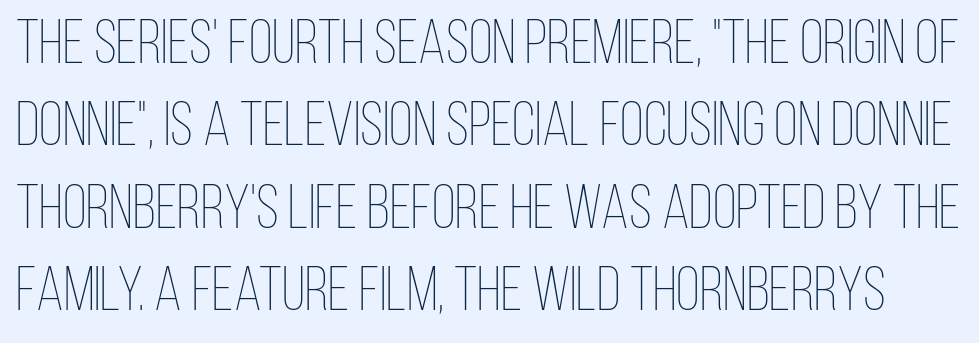
In terms of posture, this sample is upright. Descender tails drop into unmarked territory. This reads as an unemphasized weight, regular at the heaviest. This sample keeps an unexceptional amount of space between lines.
